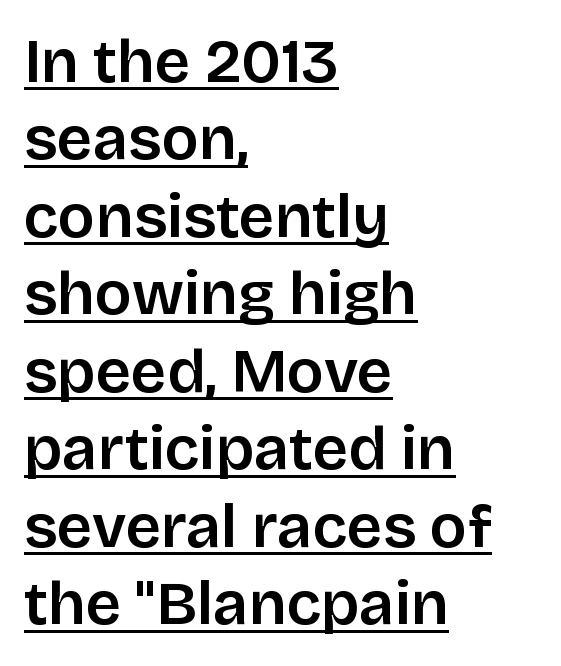
{"serif": "no", "italic": "no", "width": "normal", "stroke_contrast": "low", "x_height": "large", "monospaced": "no", "underline": "yes", "align": "left", "line_spacing": "normal", "line_spacing_ratio": 1.25, "letter_spacing": "normal", "letter_spacing_em": 0.0, "glyph_px": 62}
